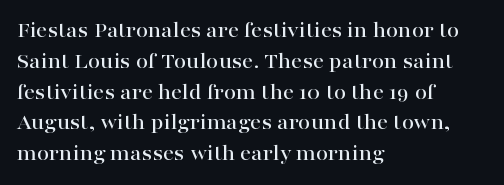
{"italic": "no", "underline": "no", "align": "left", "line_spacing": "normal", "line_spacing_ratio": 1.4, "letter_spacing": "normal", "letter_spacing_em": 0.0, "glyph_px": 22}
